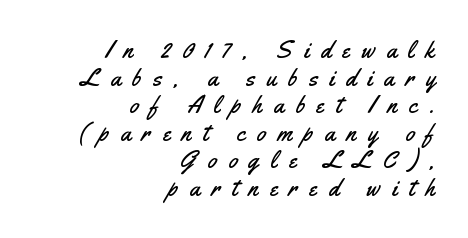
If you drew a ruler down the right edge, every line would touch it. Does extra space separate the letters? Yes, quite a lot of it. Honestly, there is no underline to notice here at all. The space between consecutive lines is stingy.
